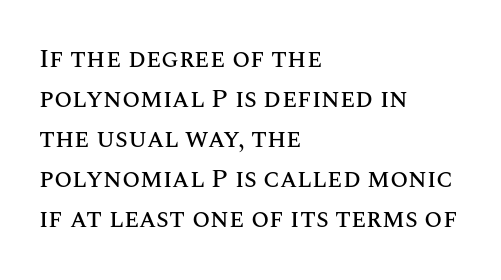
Descender tails drop into unmarked territory. Each word holds together tightly as a unit, with standard inter-letter gaps. Style check: upright. A student would call this left alignment; a typographer would say flush left, rag right. If you measured baseline to baseline, you'd find a middling distance.
